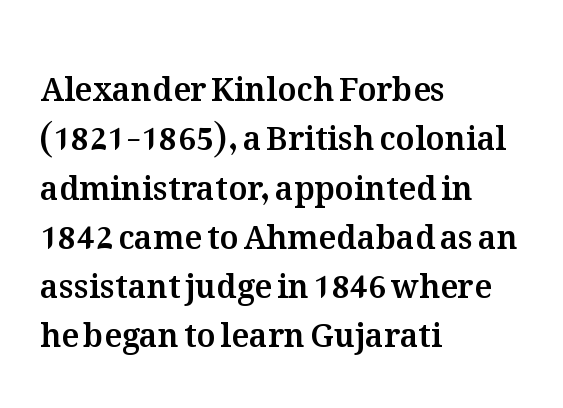
{"italic": "no", "width": "normal", "stroke_contrast": "medium", "x_height": "medium", "monospaced": "no", "underline": "no", "align": "left", "line_spacing": "normal", "line_spacing_ratio": 1.54, "letter_spacing": "normal", "letter_spacing_em": 0.0, "glyph_px": 32}
